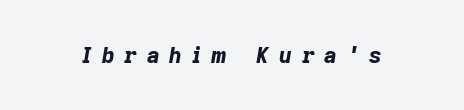
Q: Is the text bold? A: Yes.
Q: Is the text italic (slanted)? A: Yes, it leans right by about 9 degrees.
Q: Is the text underlined? A: No.
Q: Is the spacing between letters normal or unusually wide? A: Unusually wide.
